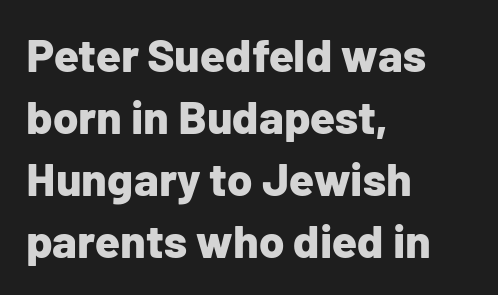
{"serif": "no", "italic": "no", "bold": "yes", "weight": "bold", "width": "normal", "stroke_contrast": "low", "x_height": "medium", "monospaced": "no", "underline": "no", "align": "left", "line_spacing": "normal", "line_spacing_ratio": 1.35, "letter_spacing": "normal", "letter_spacing_em": 0.0, "glyph_px": 46}
